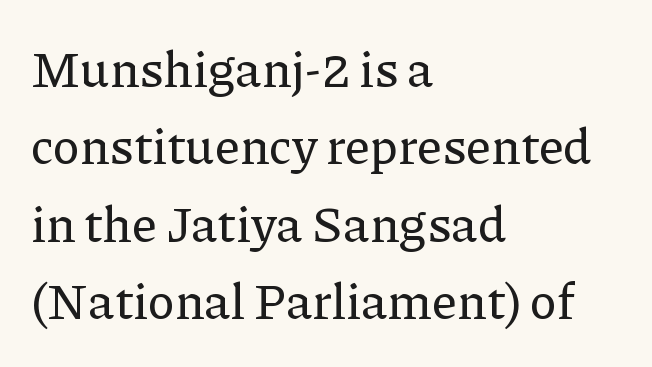
{"serif": "yes", "italic": "no", "width": "normal", "stroke_contrast": "low", "x_height": "medium", "monospaced": "no", "underline": "no", "align": "left", "line_spacing": "normal", "line_spacing_ratio": 1.55, "letter_spacing": "normal", "letter_spacing_em": 0.0, "glyph_px": 50}
